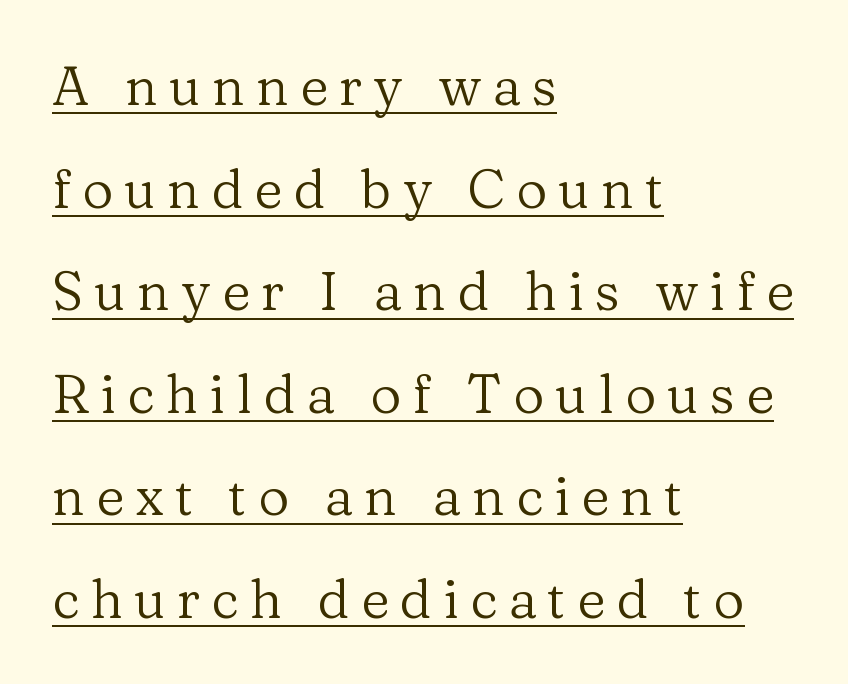
{"serif": "yes", "italic": "no", "bold": "no", "weight": "regular", "width": "normal", "stroke_contrast": "low", "x_height": "medium", "monospaced": "no", "underline": "yes", "align": "left", "line_spacing": "loose", "line_spacing_ratio": 1.9, "letter_spacing": "wide", "letter_spacing_em": 0.21, "glyph_px": 54}
